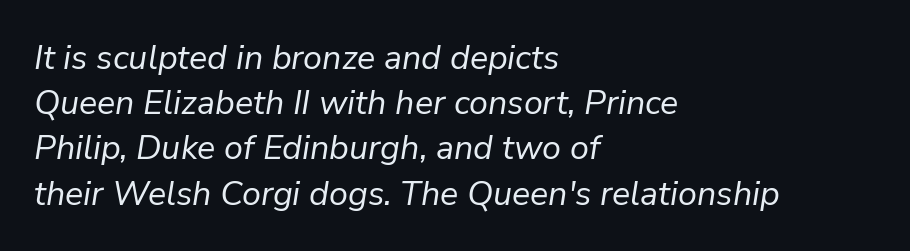
{"italic": "yes", "lean": "right", "slant_degrees": 9, "bold": "no", "weight": "regular", "width": "normal", "stroke_contrast": "low", "x_height": "medium", "monospaced": "no", "underline": "no", "align": "left", "line_spacing": "normal", "line_spacing_ratio": 1.33, "letter_spacing": "normal", "letter_spacing_em": 0.0, "glyph_px": 34}
